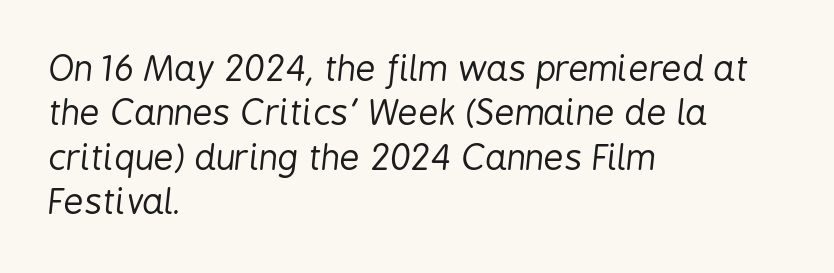
Q: Is the text bold? A: No.
Q: Is the text italic (slanted)? A: Yes, it leans right by about 6 degrees.
Q: Is the text underlined? A: No.
Q: How is the paragraph aligned? A: Left-aligned.
Q: Is the spacing between letters normal or unusually wide? A: Normal.
Q: Is the spacing between lines tight, normal or loose? A: Normal.
Q: Width (condensed, normal, or wide)? A: Condensed.
Q: Stroke contrast? A: Low.
Q: x-height? A: Medium.
Q: Monospaced? A: No.
